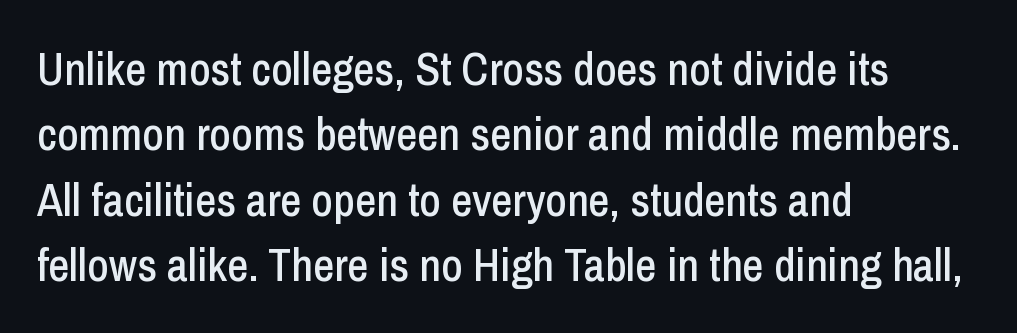
{"serif": "no", "italic": "no", "width": "condensed", "stroke_contrast": "low", "x_height": "medium", "monospaced": "no", "underline": "no", "align": "left", "line_spacing": "normal", "line_spacing_ratio": 1.42, "letter_spacing": "normal", "letter_spacing_em": 0.0, "glyph_px": 46}
